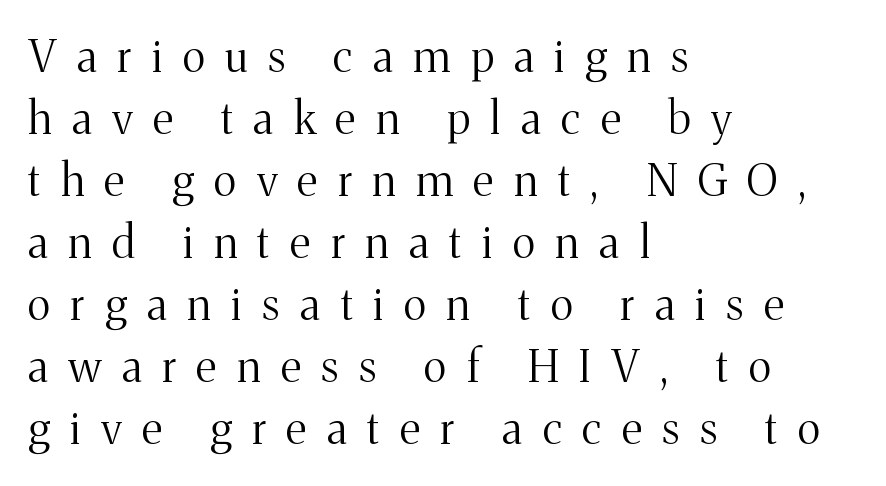
The image shows 44 px light serif type, upright; set left-aligned, normal line spacing (1.41x), unusually wide letter spacing (+0.47 em), not underlined; medium stroke contrast and a medium x-height.
